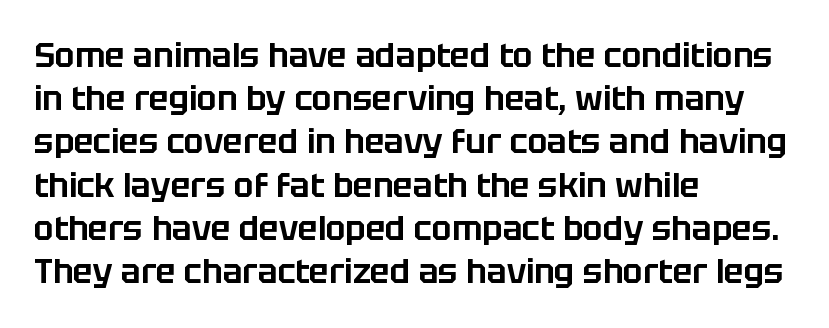
{"serif": "no", "italic": "no", "width": "normal", "stroke_contrast": "low", "x_height": "large", "monospaced": "no", "underline": "no", "align": "left", "line_spacing": "normal", "line_spacing_ratio": 1.31, "letter_spacing": "normal", "letter_spacing_em": 0.0, "glyph_px": 33}
